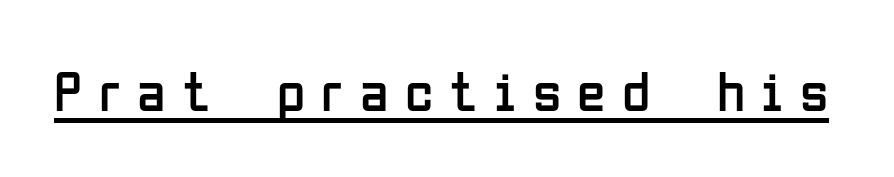
Q: Is the text bold? A: No.
Q: Is the text italic (slanted)? A: No, it is upright.
Q: Is the typeface a serif or a sans-serif typeface? A: Sans-serif.
Q: Is the text underlined? A: Yes.
Q: Is the spacing between letters normal or unusually wide? A: Unusually wide.
Q: Width (condensed, normal, or wide)? A: Condensed.
Q: Stroke contrast? A: Low.
Q: x-height? A: Medium.
Q: Monospaced? A: No.
